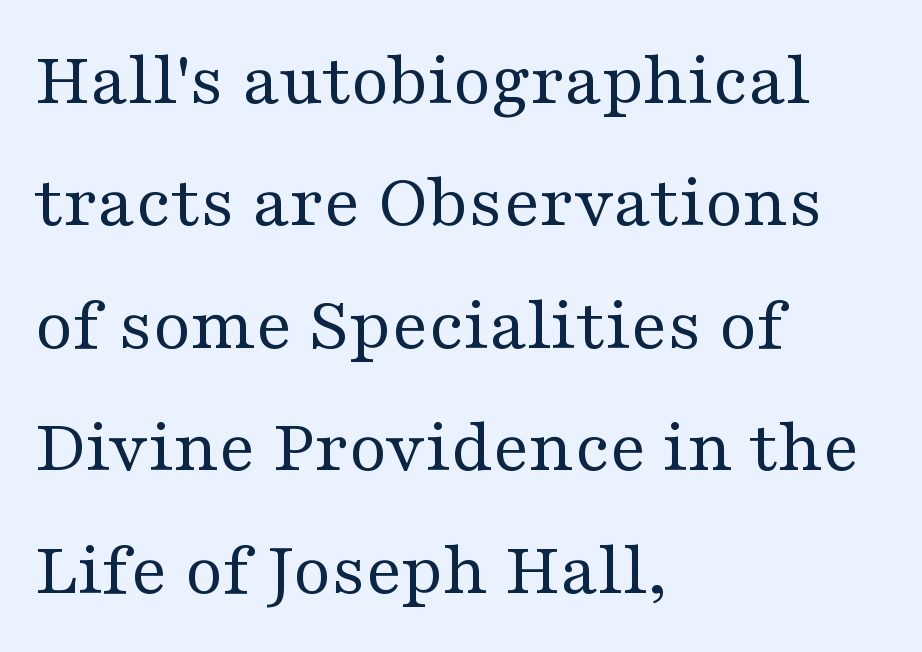
The passage shown is not underscored anywhere. Typographically, this falls in the serif category. Posture: upright roman. These lines are set flush left with a ragged right edge. Ink coverage per letter is moderate at most.
